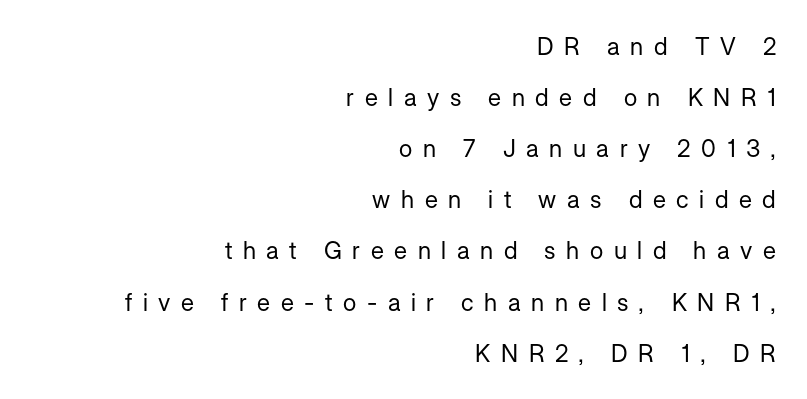
{"italic": "no", "bold": "no", "underline": "no", "align": "right", "line_spacing": "loose", "line_spacing_ratio": 2.13, "letter_spacing": "wide", "letter_spacing_em": 0.44, "glyph_px": 24}
